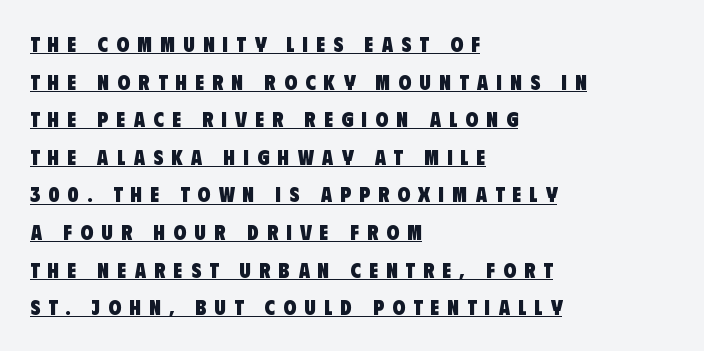
{"bold": "yes", "underline": "yes", "align": "left", "line_spacing_ratio": 1.79, "letter_spacing": "wide", "letter_spacing_em": 0.39, "glyph_px": 21}
